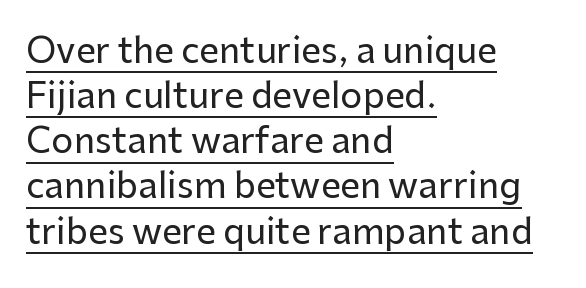
Ascenders rise straight up at ninety degrees. Regarding leading, the lines here are spaced in the standard way. The passage shown has conventional tracking throughout. The font family rendered here belongs to the sans-serif group. Varying glyph widths throughout — classic text-font behaviour.
